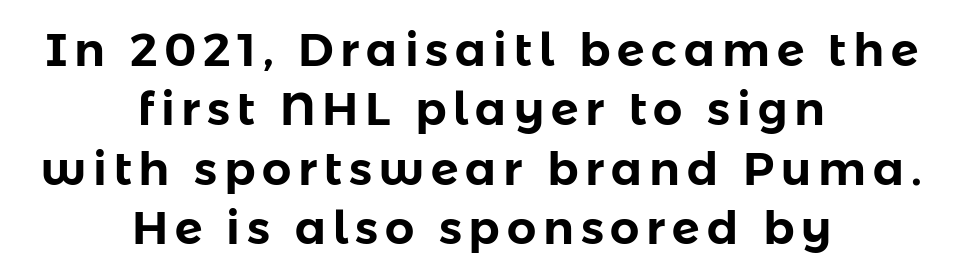
The image shows 46 px sans-serif type, upright; set centered, normal line spacing (1.29x), not underlined; low stroke contrast and a medium x-height.
